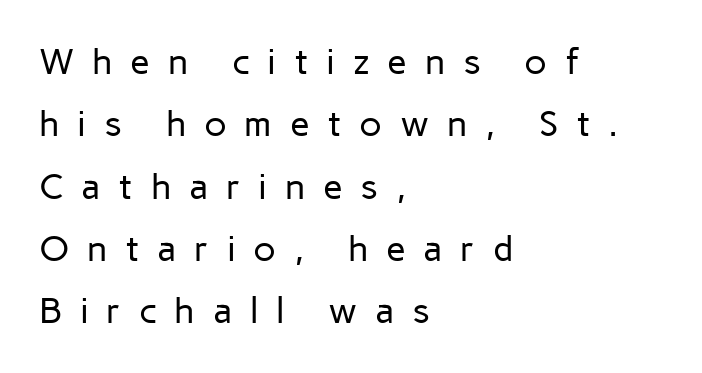
The image shows 36 px regular-weight sans-serif type, upright; set left-aligned, line spacing 1.73x, unusually wide letter spacing (+0.49 em), not underlined; low stroke contrast and a medium x-height.
